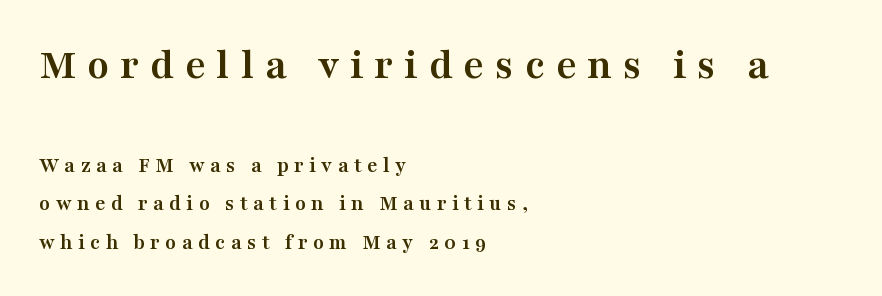
Q: Is the text bold? A: Yes.
Q: Is the text italic (slanted)? A: No, it is upright.
Q: Is the typeface a serif or a sans-serif typeface? A: Serif.
Q: Is the text underlined? A: No.
Q: How is the paragraph aligned? A: Left-aligned.
Q: Is the spacing between letters normal or unusually wide? A: Unusually wide.
Q: Which block of text is set in a larger size, the first (top) or the second (bottom)? A: The first (top) one.
Q: Width (condensed, normal, or wide)? A: Wide.
Q: Stroke contrast? A: Medium.
Q: x-height? A: Medium.
Q: Monospaced? A: No.
